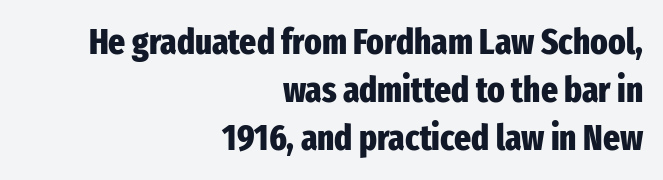
The zone under the glyphs is completely vacant. Characters remain perfectly vertical along every line. Horizontally, the lines are justified to the trailing edge only. Varying glyph widths throughout — classic text-font behaviour.
